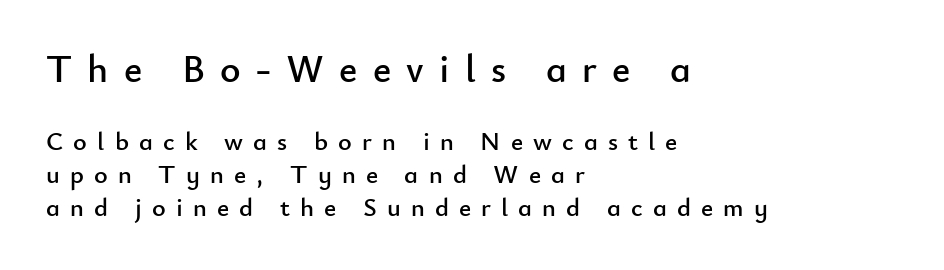
{"serif": "no", "italic": "no", "width": "normal", "stroke_contrast": "low", "x_height": "small", "monospaced": "no", "underline": "no", "align": "left", "line_spacing": "normal", "line_spacing_ratio": 1.26, "letter_spacing": "wide", "letter_spacing_em": 0.39, "larger_block": "first", "size_ratio": 1.5, "glyph_px": 39}
